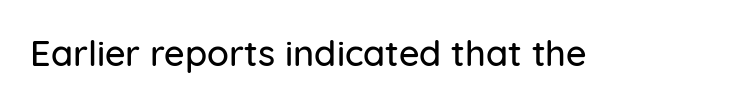
The image shows 36 px sans-serif type, upright; set normal letter spacing, not underlined; low stroke contrast and a medium x-height.
